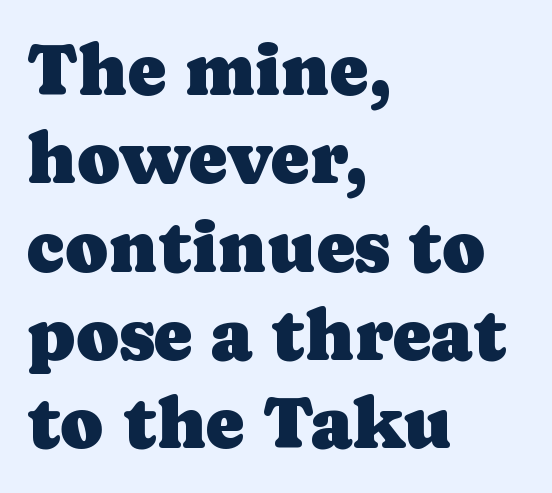
The image shows 73 px serif type, upright; set left-aligned, line spacing 1.21x, normal letter spacing, not underlined; low stroke contrast and a medium x-height.
